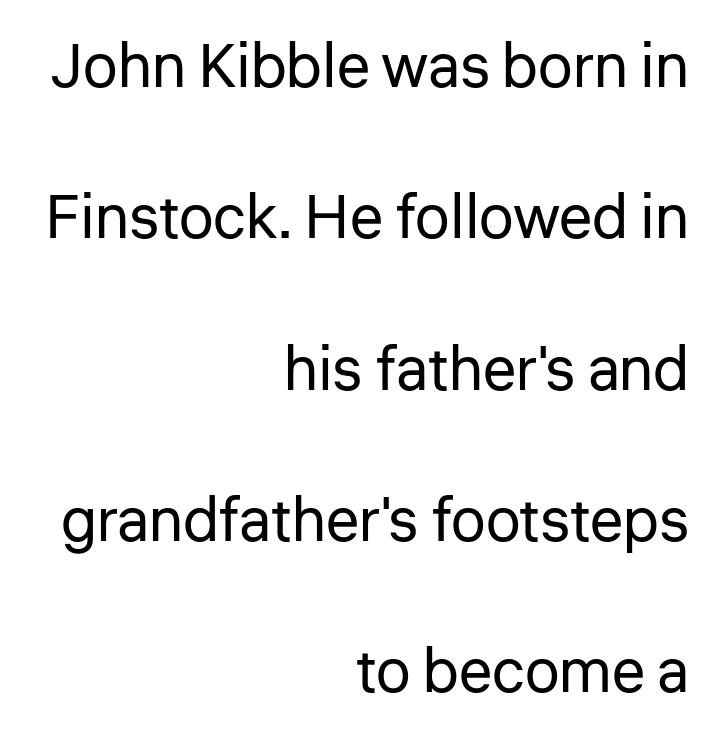
A typesetter would mark this as roman, not italic. You could fit nearly another row in the gap between these rows. The rendering uses natural spacing where letterforms have individual widths. Any mark beneath the type? The region is blank.
